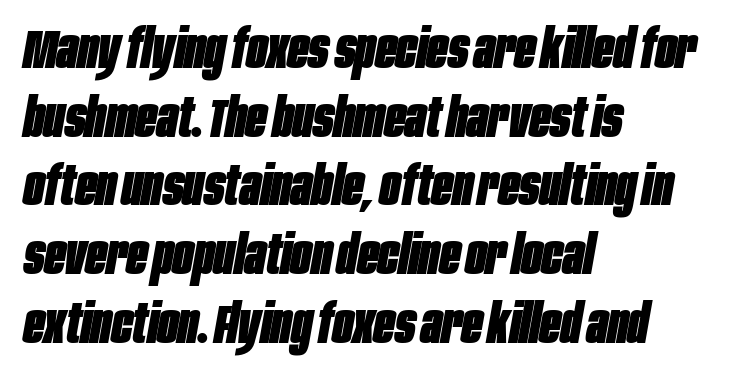
{"italic": "yes", "lean": "right", "slant_degrees": 10, "bold": "yes", "weight": "heavy", "width": "condensed", "stroke_contrast": "low", "x_height": "large", "monospaced": "no", "underline": "no", "align": "left", "line_spacing": "normal", "line_spacing_ratio": 1.25, "letter_spacing": "normal", "letter_spacing_em": 0.0, "glyph_px": 55}
